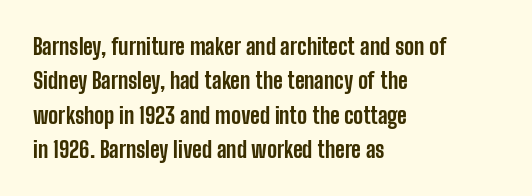
Q: Is the text bold? A: Yes.
Q: Is the text italic (slanted)? A: No, it is upright.
Q: Is the text underlined? A: No.
Q: How is the paragraph aligned? A: Left-aligned.
Q: Is the spacing between letters normal or unusually wide? A: Normal.
Q: Is the spacing between lines tight, normal or loose? A: Normal.
